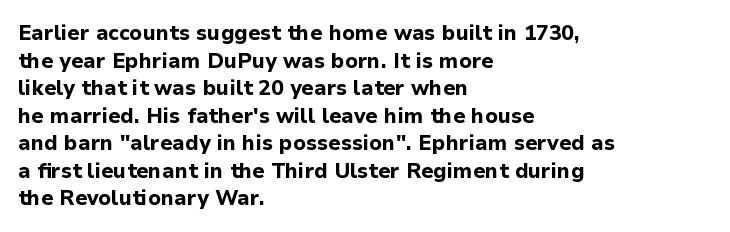
Normally led — the rows are evenly, conventionally spaced. Caption: standard tracking, unaltered. Check the space under the baseline: it is left empty. This sample is left-justified, so line endings fall wherever the words run out. These lines were composed using upright roman letters.
